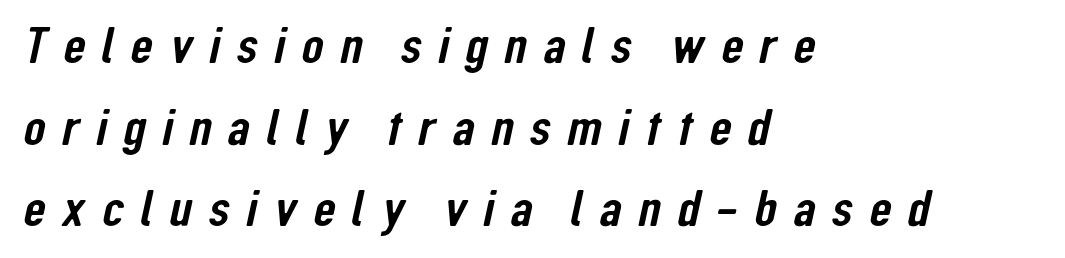
Q: Is the typeface a serif or a sans-serif typeface? A: Sans-serif.
Q: Is the text underlined? A: No.
Q: How is the paragraph aligned? A: Left-aligned.
Q: Is the spacing between letters normal or unusually wide? A: Unusually wide.
Q: Is the spacing between lines tight, normal or loose? A: Normal.
Q: Width (condensed, normal, or wide)? A: Condensed.
Q: Stroke contrast? A: Low.
Q: x-height? A: Medium.
Q: Monospaced? A: No.
